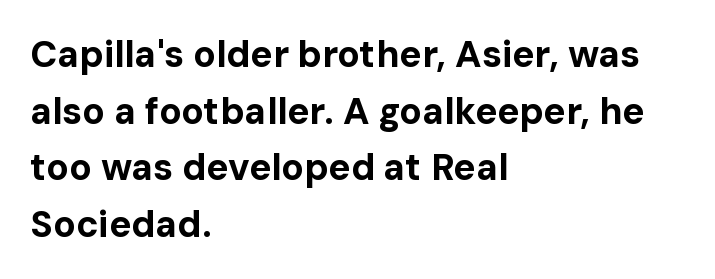
The image shows 37 px bold sans-serif type, upright; set left-aligned, normal line spacing (1.53x), normal letter spacing, not underlined; low stroke contrast and a medium x-height.
